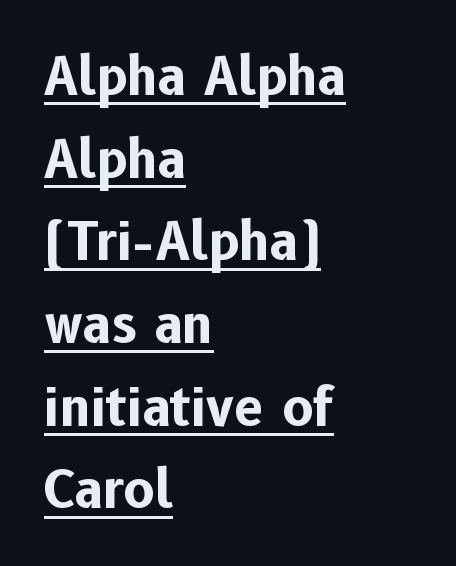
Q: Is the text bold? A: Yes.
Q: Is the text italic (slanted)? A: No, it is upright.
Q: Is the typeface a serif or a sans-serif typeface? A: Sans-serif.
Q: Is the text underlined? A: Yes.
Q: How is the paragraph aligned? A: Left-aligned.
Q: Is the spacing between letters normal or unusually wide? A: Normal.
Q: Is the spacing between lines tight, normal or loose? A: Normal.
Q: Width (condensed, normal, or wide)? A: Normal.
Q: Stroke contrast? A: Low.
Q: x-height? A: Medium.
Q: Monospaced? A: No.
